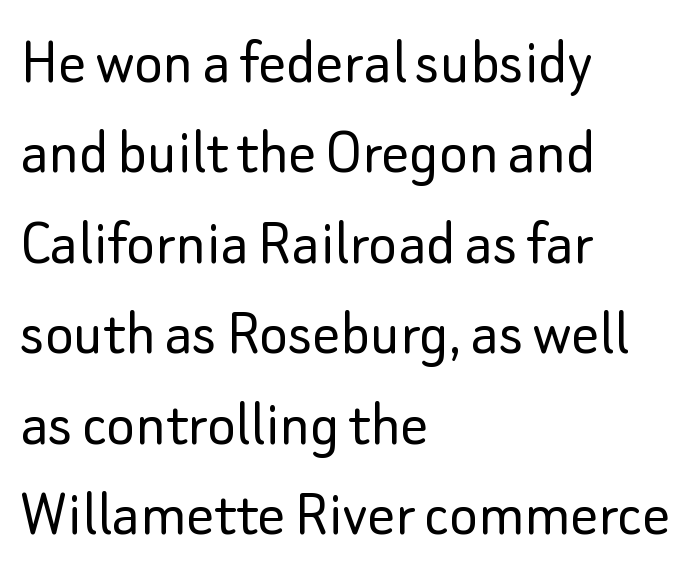
Glance below the letters and you will spot only blank space. A normal amount of white space separates one row of letters from the next. In terms of posture, this sample is upright. Horizontally, the lines are justified to the leading edge only. This rendering leaves character spacing at its baseline value. Letterform terminals end flat and unadorned throughout the passage.
